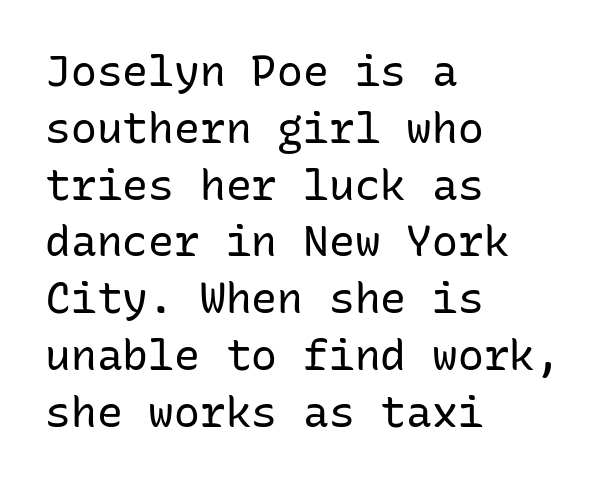
Q: Is the text bold? A: No.
Q: Is the text italic (slanted)? A: No, it is upright.
Q: Is the typeface a serif or a sans-serif typeface? A: Sans-serif.
Q: Is the text underlined? A: No.
Q: How is the paragraph aligned? A: Left-aligned.
Q: Is the spacing between letters normal or unusually wide? A: Normal.
Q: Is the spacing between lines tight, normal or loose? A: Normal.
Q: Width (condensed, normal, or wide)? A: Normal.
Q: Stroke contrast? A: Low.
Q: x-height? A: Medium.
Q: Monospaced? A: Yes.
